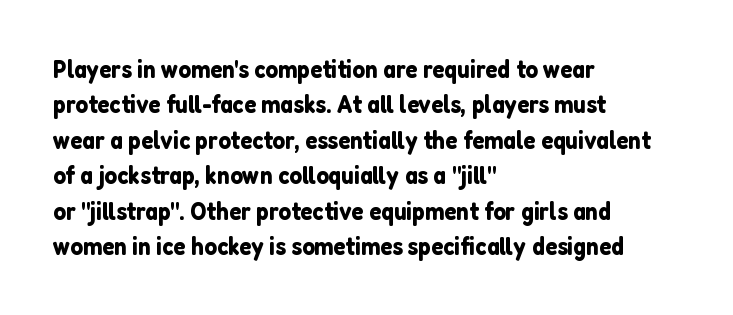
Q: Is the text italic (slanted)? A: No, it is upright.
Q: Is the text underlined? A: No.
Q: How is the paragraph aligned? A: Left-aligned.
Q: Is the spacing between letters normal or unusually wide? A: Normal.
Q: Is the spacing between lines tight, normal or loose? A: Normal.
